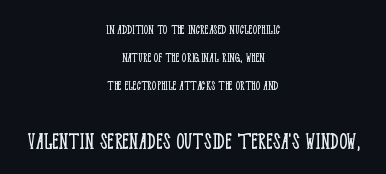
{"italic": "no", "bold": "no", "underline": "no", "align": "center", "line_spacing": "loose", "line_spacing_ratio": 1.99, "letter_spacing": "normal", "letter_spacing_em": 0.0, "larger_block": "second", "size_ratio": 1.79, "glyph_px": 25}
